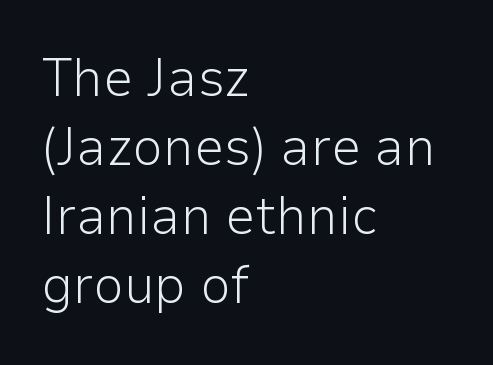
{"serif": "no", "italic": "no", "bold": "no", "weight": "light", "width": "normal", "stroke_contrast": "low", "x_height": "medium", "monospaced": "no", "underline": "no", "align": "left", "line_spacing": "normal", "line_spacing_ratio": 1.28, "letter_spacing": "normal", "letter_spacing_em": 0.0, "glyph_px": 54}
